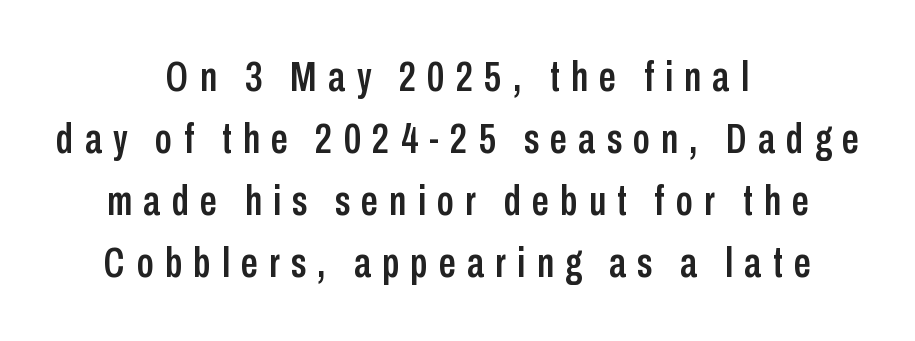
{"serif": "no", "italic": "no", "width": "condensed", "stroke_contrast": "low", "x_height": "medium", "monospaced": "no", "underline": "no", "align": "center", "line_spacing": "normal", "line_spacing_ratio": 1.48, "letter_spacing": "wide", "letter_spacing_em": 0.27, "glyph_px": 42}
